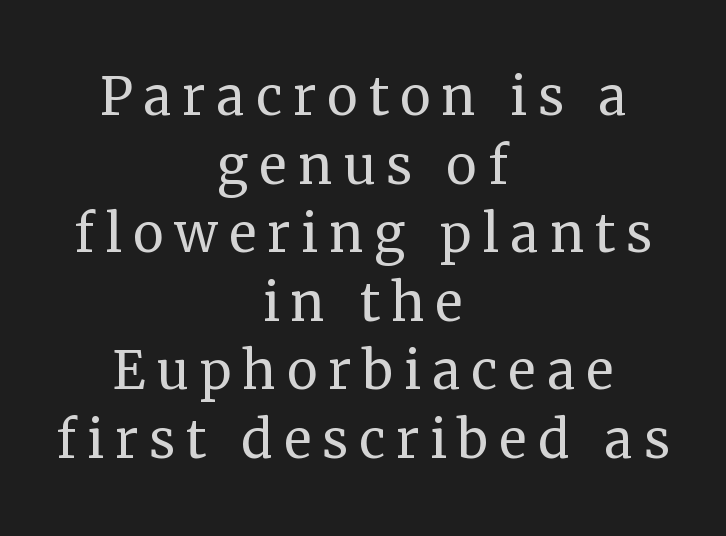
{"serif": "yes", "italic": "no", "bold": "no", "weight": "regular", "width": "normal", "stroke_contrast": "medium", "x_height": "medium", "monospaced": "no", "underline": "no", "align": "center", "line_spacing": "tight", "line_spacing_ratio": 0.98, "glyph_px": 70}
